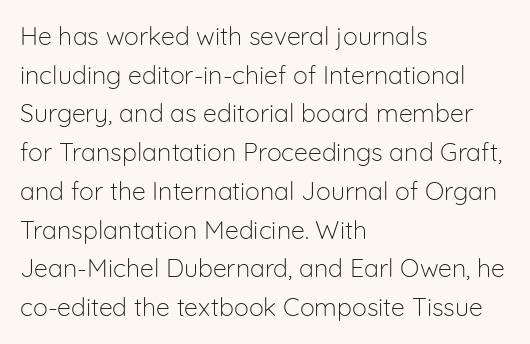
{"italic": "no", "bold": "no", "underline": "no", "align": "left", "line_spacing": "normal", "line_spacing_ratio": 1.55, "letter_spacing": "normal", "letter_spacing_em": 0.0, "glyph_px": 25}
